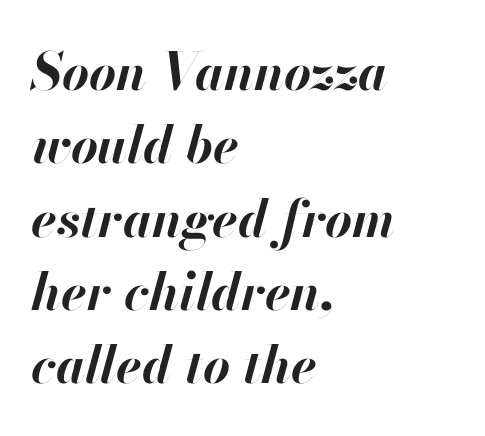
No word sits above an underline. Notice how the passage keeps a crisp vertical edge on the left only. Is this a fixed-width face? No — the glyphs have proportional, varying widths. An italicized treatment has been applied to the whole sample. This is heavy type, rendered in bold.
